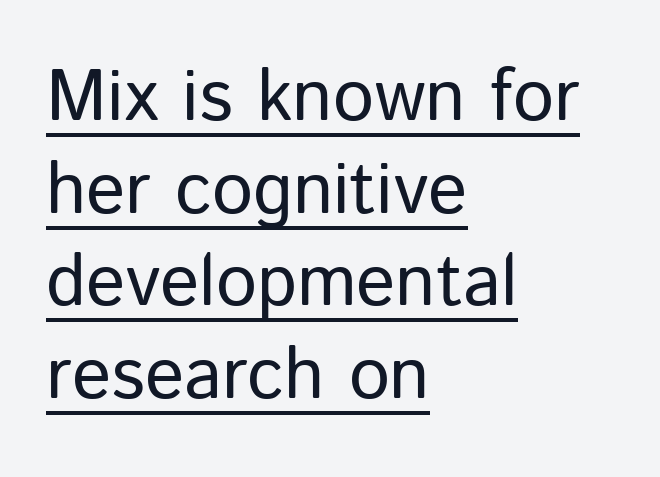
{"serif": "no", "italic": "no", "bold": "no", "weight": "regular", "width": "normal", "stroke_contrast": "low", "x_height": "medium", "monospaced": "no", "underline": "yes", "align": "left", "line_spacing": "normal", "line_spacing_ratio": 1.27, "letter_spacing": "normal", "letter_spacing_em": 0.0, "glyph_px": 73}
